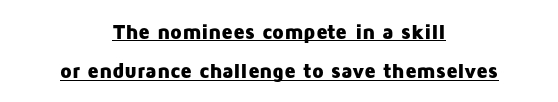
{"italic": "no", "bold": "yes", "underline": "yes", "align": "center", "line_spacing_ratio": 1.88, "letter_spacing": "normal", "letter_spacing_em": 0.0, "glyph_px": 21}
